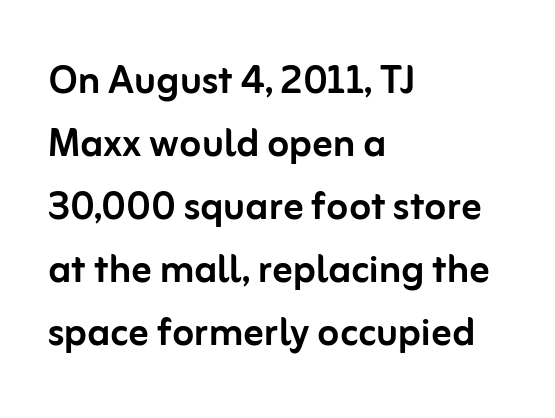
Q: Is the text italic (slanted)? A: No, it is upright.
Q: Is the typeface a serif or a sans-serif typeface? A: Sans-serif.
Q: Is the text underlined? A: No.
Q: How is the paragraph aligned? A: Left-aligned.
Q: Is the spacing between letters normal or unusually wide? A: Normal.
Q: Is the spacing between lines tight, normal or loose? A: Normal.
Q: Width (condensed, normal, or wide)? A: Normal.
Q: Stroke contrast? A: Low.
Q: x-height? A: Medium.
Q: Monospaced? A: No.
